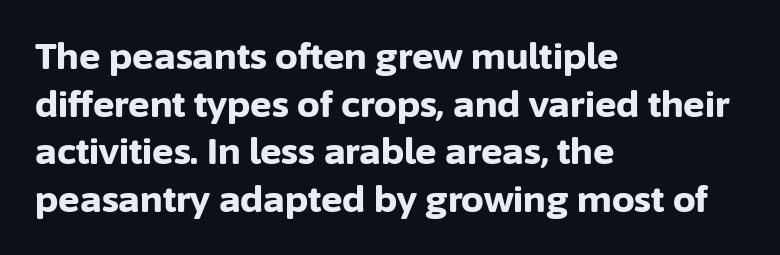
Does extra space separate the letters? No, they use regular spacing. One glance says typical: line gaps are just what's usual. A roman cut, with each character standing at attention. Look at the stroke-to-counter ratio: heavy, a bold. You could not count columns in this text — the font is proportionally spaced. A classic flush-left, rag-right setting is used for this passage.
